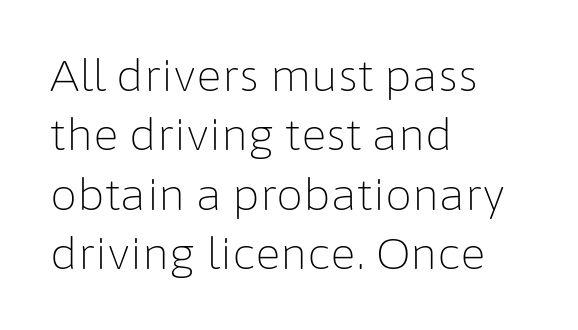
{"serif": "no", "italic": "no", "bold": "no", "weight": "light", "width": "normal", "stroke_contrast": "low", "x_height": "medium", "monospaced": "no", "underline": "no", "align": "left", "line_spacing": "normal", "line_spacing_ratio": 1.38, "letter_spacing": "normal", "letter_spacing_em": 0.0, "glyph_px": 43}
